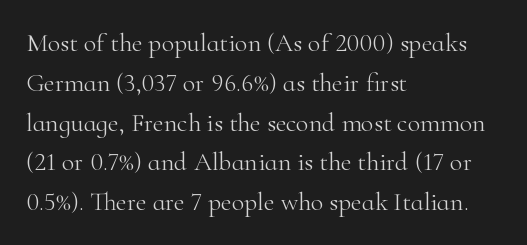
The image shows 26 px text type, upright; set left-aligned, normal line spacing (1.53x), normal letter spacing, not underlined.
